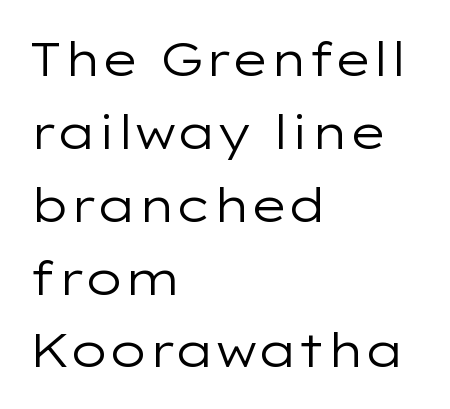
Q: Is the text bold? A: No.
Q: Is the text italic (slanted)? A: No, it is upright.
Q: Is the typeface a serif or a sans-serif typeface? A: Sans-serif.
Q: Is the text underlined? A: No.
Q: How is the paragraph aligned? A: Left-aligned.
Q: Is the spacing between letters normal or unusually wide? A: Normal.
Q: Is the spacing between lines tight, normal or loose? A: Normal.
Q: Width (condensed, normal, or wide)? A: Wide.
Q: Stroke contrast? A: Low.
Q: x-height? A: Medium.
Q: Monospaced? A: No.
